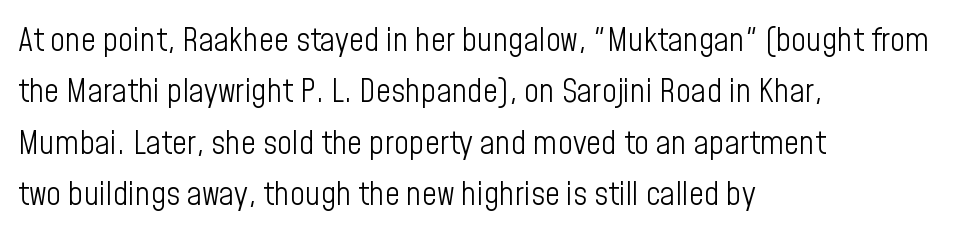
{"serif": "no", "italic": "no", "bold": "no", "weight": "light", "width": "condensed", "stroke_contrast": "low", "x_height": "medium", "monospaced": "no", "underline": "no", "align": "left", "line_spacing": "normal", "line_spacing_ratio": 1.56, "letter_spacing": "normal", "letter_spacing_em": 0.0, "glyph_px": 33}
